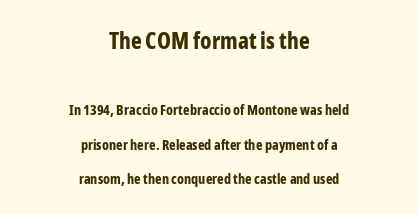
Q: Is the text bold? A: Yes.
Q: Is the text italic (slanted)? A: No, it is upright.
Q: Is the text underlined? A: No.
Q: How is the paragraph aligned? A: Centered.
Q: Is the spacing between letters normal or unusually wide? A: Normal.
Q: Is the spacing between lines tight, normal or loose? A: Loose.
Q: Which block of text is set in a larger size, the first (top) or the second (bottom)? A: The first (top) one.
